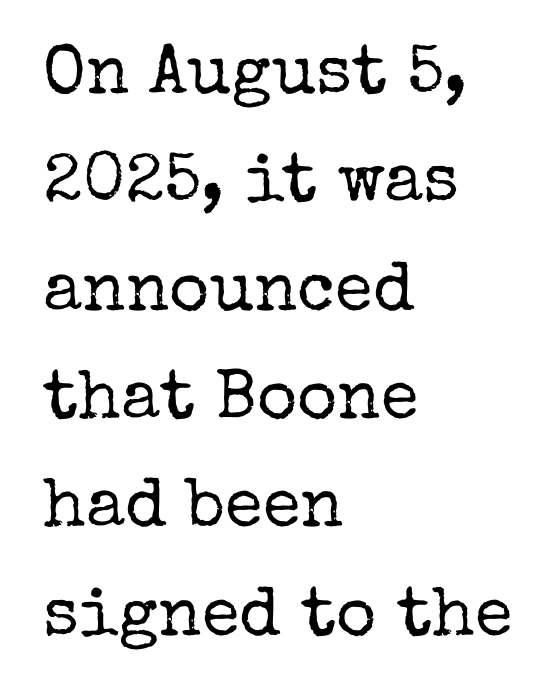
{"serif": "yes", "italic": "no", "bold": "no", "weight": "regular", "width": "normal", "stroke_contrast": "low", "x_height": "medium", "monospaced": "no", "underline": "no", "align": "left", "line_spacing": "normal", "line_spacing_ratio": 1.57, "letter_spacing": "normal", "letter_spacing_em": 0.0, "glyph_px": 69}
